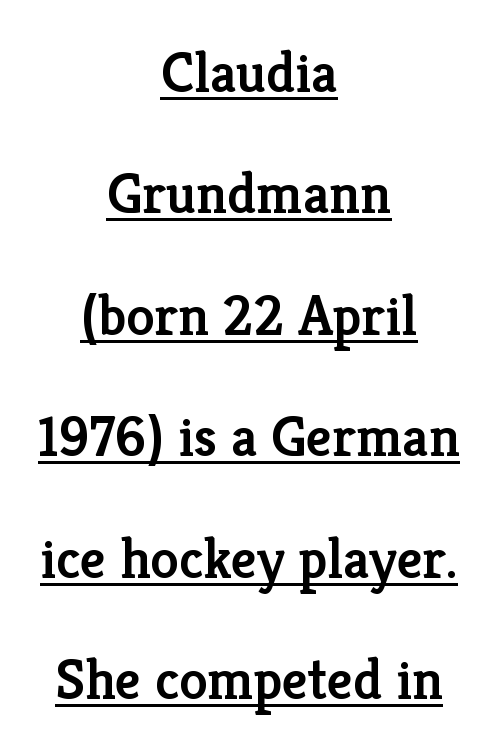
Each letter's strokes conclude with small projecting serifs. Emphasis by weight is partial: semibold. This sample is center-justified, so both line endings float freely. A typesetter would mark this as roman, not italic. This sample trades compactness for vertical openness between lines. The horizontal fit of the characters is conventional and even.
